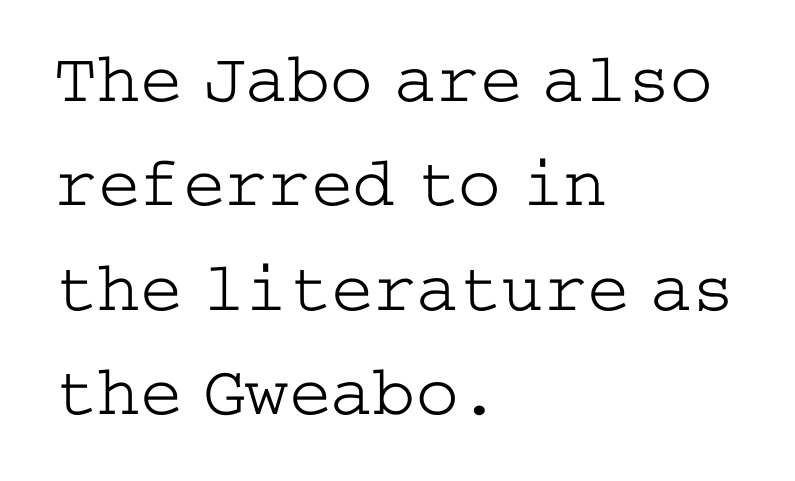
The strokes are not fattened; the text isn't bold. Compared with typical paragraphs, the rows here are spaced about the same. Does the lettering tilt? It doesn't — this is upright. Little horizontal feet cap the strokes, marking this as serif type. Notice how the passage keeps a crisp vertical edge on the left only.
